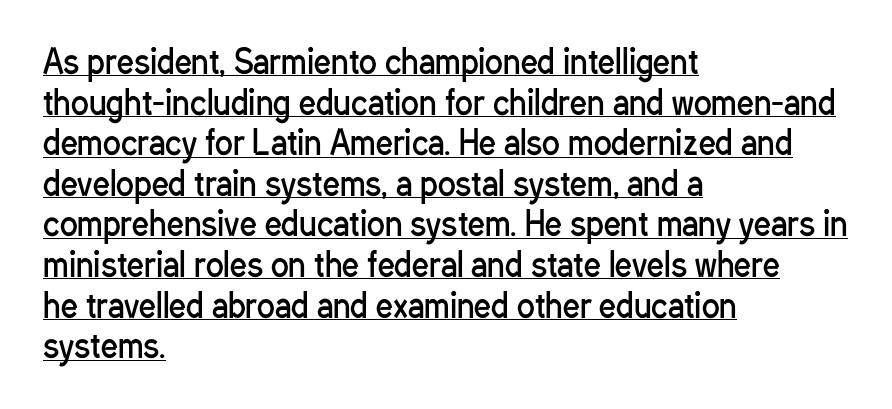
The image shows 33 px regular-weight, condensed sans-serif type, upright; set left-aligned, line spacing 1.23x, normal letter spacing, underlined; low stroke contrast and a medium x-height.
